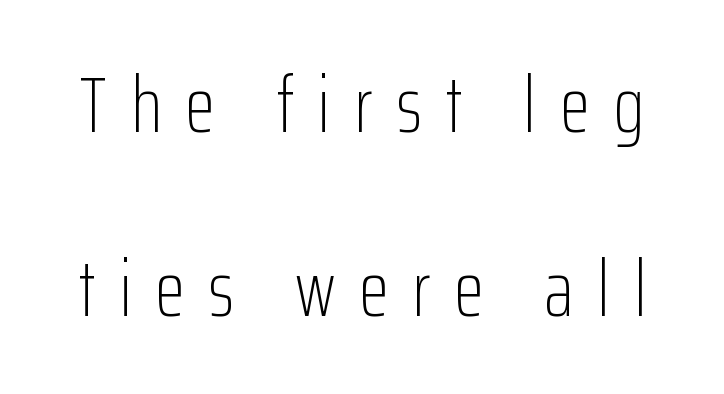
Q: Is the text bold? A: No.
Q: Is the text italic (slanted)? A: No, it is upright.
Q: Is the typeface a serif or a sans-serif typeface? A: Sans-serif.
Q: Is the text underlined? A: No.
Q: Is the spacing between letters normal or unusually wide? A: Unusually wide.
Q: Is the spacing between lines tight, normal or loose? A: Loose.
Q: Width (condensed, normal, or wide)? A: Condensed.
Q: Stroke contrast? A: Low.
Q: x-height? A: Medium.
Q: Monospaced? A: No.
